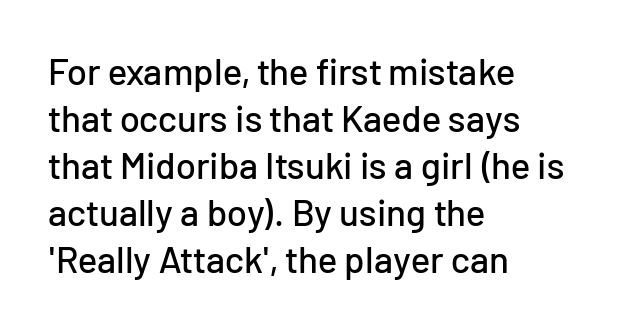
Q: Is the text italic (slanted)? A: No, it is upright.
Q: Is the typeface a serif or a sans-serif typeface? A: Sans-serif.
Q: Is the text underlined? A: No.
Q: How is the paragraph aligned? A: Left-aligned.
Q: Is the spacing between letters normal or unusually wide? A: Normal.
Q: Is the spacing between lines tight, normal or loose? A: Normal.
Q: Width (condensed, normal, or wide)? A: Normal.
Q: Stroke contrast? A: Low.
Q: x-height? A: Medium.
Q: Monospaced? A: No.
